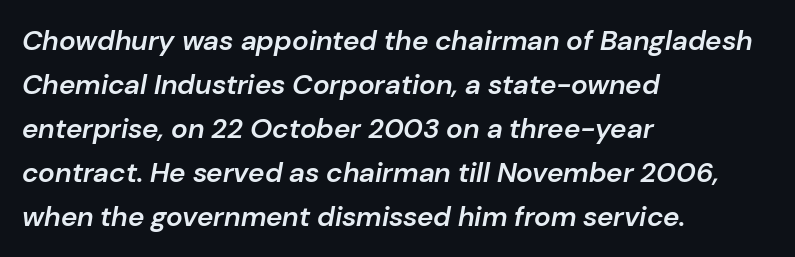
Q: Is the text bold? A: Semi-bold.
Q: Is the text italic (slanted)? A: Yes, it leans right by about 10 degrees.
Q: Is the text underlined? A: No.
Q: How is the paragraph aligned? A: Left-aligned.
Q: Is the spacing between letters normal or unusually wide? A: Normal.
Q: Is the spacing between lines tight, normal or loose? A: Normal.
Q: Width (condensed, normal, or wide)? A: Normal.
Q: Stroke contrast? A: Low.
Q: x-height? A: Medium.
Q: Monospaced? A: No.
